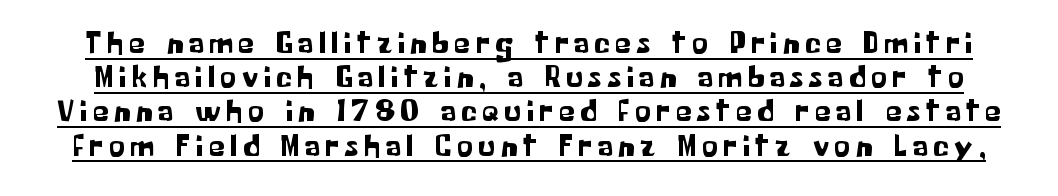
Underlining? Definitely there. The rendering uses a small line-height, squeezing the rows. Ordinary non-slanted type is in use. The designer went with a sans here, leaving each stem footless. Do the characters align in a grid? No, the font is proportional.
